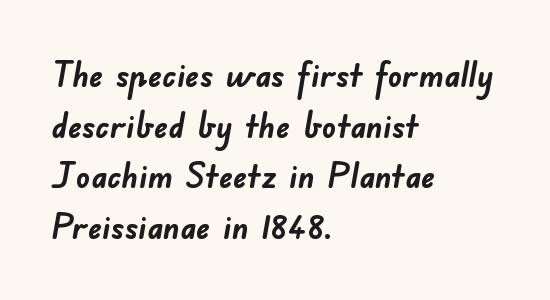
Q: Is the text bold? A: Yes.
Q: Is the typeface a serif or a sans-serif typeface? A: Sans-serif.
Q: Is the text underlined? A: No.
Q: How is the paragraph aligned? A: Left-aligned.
Q: Is the spacing between letters normal or unusually wide? A: Normal.
Q: Is the spacing between lines tight, normal or loose? A: Normal.
Q: Width (condensed, normal, or wide)? A: Normal.
Q: Stroke contrast? A: Low.
Q: x-height? A: Small.
Q: Monospaced? A: No.
